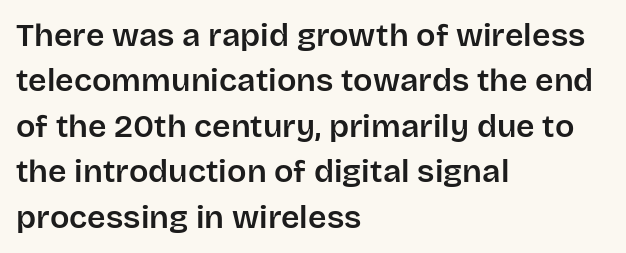
{"serif": "no", "italic": "no", "width": "normal", "stroke_contrast": "low", "x_height": "large", "monospaced": "no", "underline": "no", "align": "left", "line_spacing": "normal", "line_spacing_ratio": 1.42, "letter_spacing": "normal", "letter_spacing_em": 0.0, "glyph_px": 32}
